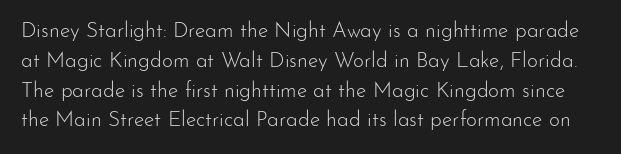
{"italic": "no", "bold": "no", "underline": "no", "line_spacing": "normal", "line_spacing_ratio": 1.42, "letter_spacing": "normal", "letter_spacing_em": 0.0, "glyph_px": 21}
